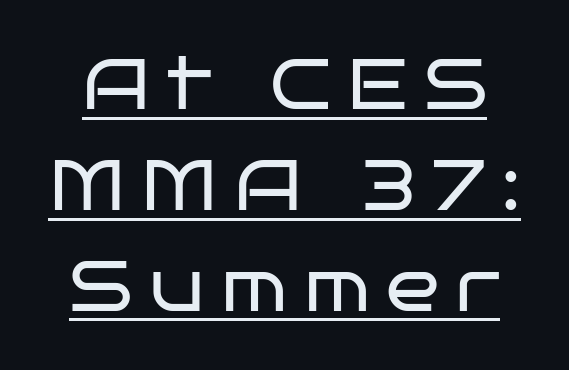
Q: Is the text bold? A: No.
Q: Is the text italic (slanted)? A: No, it is upright.
Q: Is the typeface a serif or a sans-serif typeface? A: Sans-serif.
Q: Is the text underlined? A: Yes.
Q: Is the spacing between letters normal or unusually wide? A: Unusually wide.
Q: Is the spacing between lines tight, normal or loose? A: Normal.
Q: Width (condensed, normal, or wide)? A: Wide.
Q: Stroke contrast? A: Low.
Q: x-height? A: Large.
Q: Monospaced? A: No.
